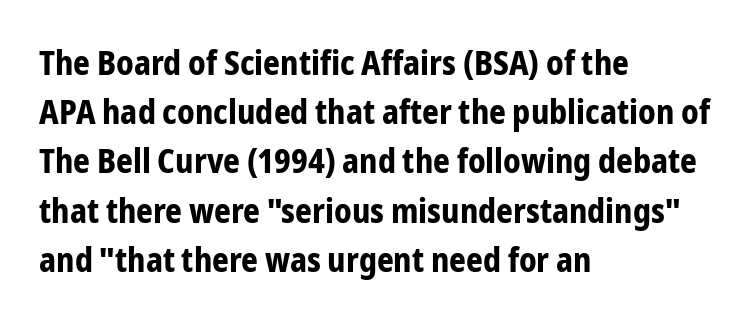
The passage shown is typeset with a sans-serif family. The paragraph has a hard left edge and a soft right edge. Words appear dense and cohesive because spacing is normal. What's the leading like? Ordinary, nothing unusual. Is there any slant? The stems are plumb. Each letter keeps its own natural width here, so spacing adapts to shape.
